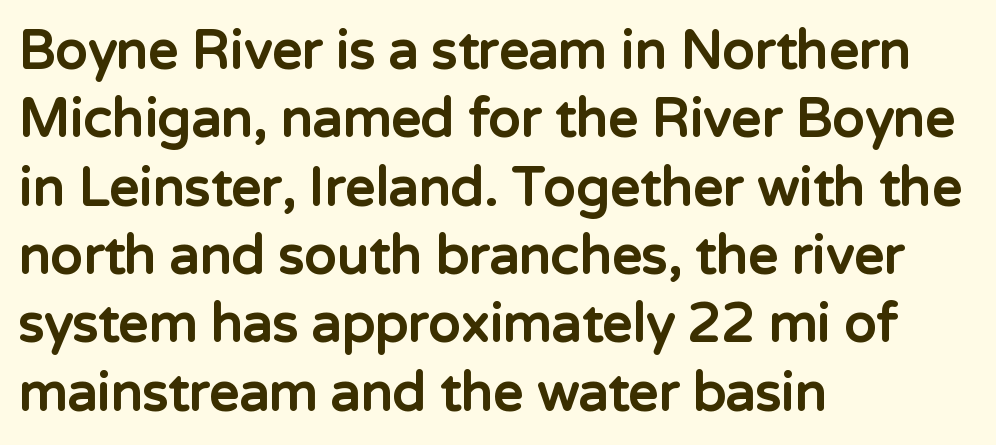
{"serif": "no", "italic": "no", "bold": "yes", "weight": "bold", "width": "normal", "stroke_contrast": "low", "x_height": "medium", "monospaced": "no", "underline": "no", "align": "left", "line_spacing": "normal", "line_spacing_ratio": 1.29, "letter_spacing": "normal", "letter_spacing_em": 0.0, "glyph_px": 53}
